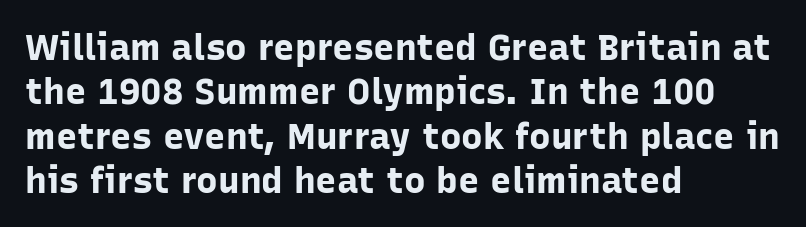
The image shows 36 px bold sans-serif type, upright; set left-aligned, line spacing 1.23x, normal letter spacing, not underlined; low stroke contrast and a medium x-height.
